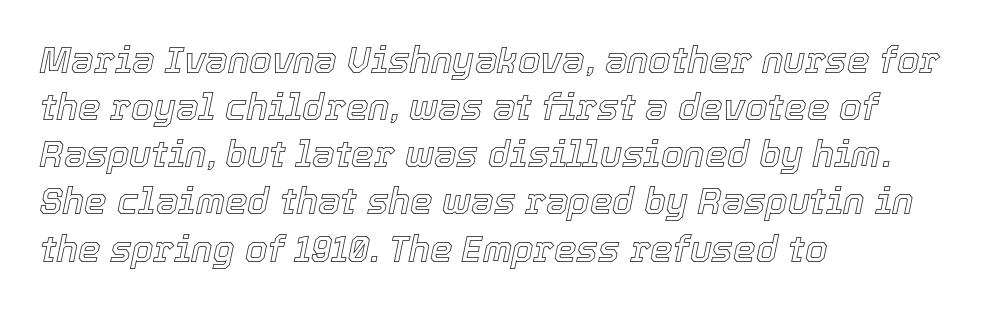
The image shows 36 px text type, italic (leaning right); set left-aligned, normal line spacing (1.31x), normal letter spacing, not underlined; a medium x-height.
